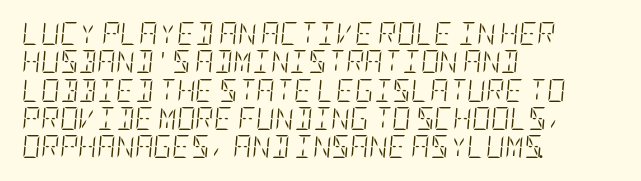
Spacing between characters is what you'd get straight out of the box. These lines were composed using italics. No word sits above an underline. Short and long lines alike share a common starting point at left. A quiet, ordinary-to-light weight characterises the typeface.
